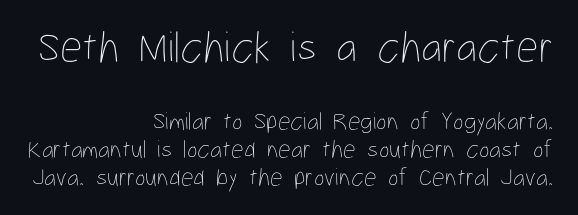
The image shows 44 px thin, condensed type, upright; set right-aligned, tight line spacing (1.11x), normal letter spacing, not underlined; the first (top) block is 1.76x larger; low stroke contrast and a medium x-height.
